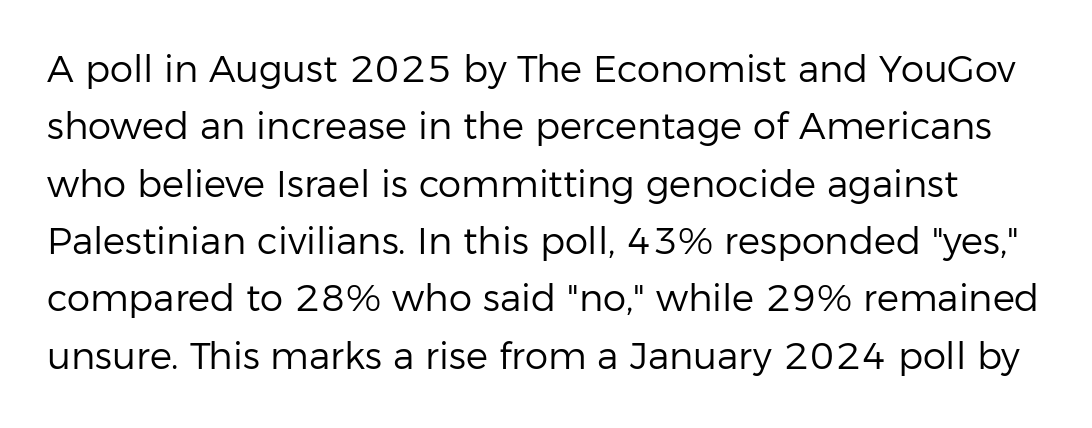
The passage shown is typed in a proportional face where columns would drift. Characters follow at the spacing the type designer built in. Plain, unruled lines of type. Regarding leading, the lines here are spaced in the standard way. To sum up the face: it is a sans, with no serifs. The font sits on the lighter half of the weight spectrum, regular included.
